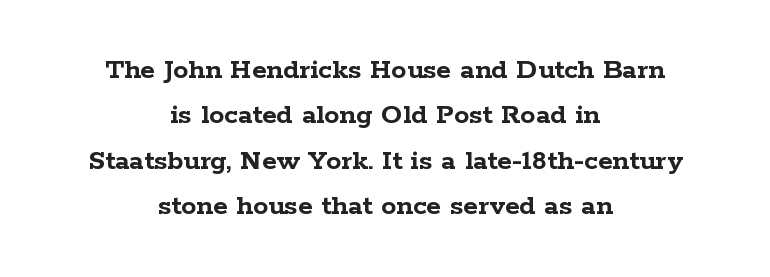
The image shows 30 px semibold, wide serif type, upright; set centered, normal line spacing (1.51x), normal letter spacing, not underlined; low stroke contrast and a medium x-height.
